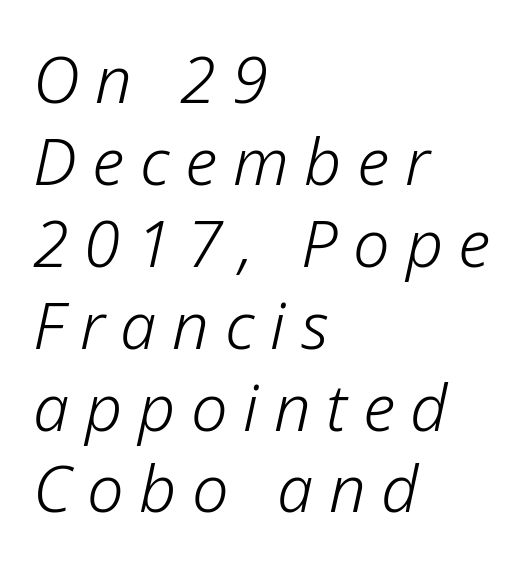
The image shows 65 px light type, italic (leaning right); set left-aligned, normal line spacing (1.26x), unusually wide letter spacing (+0.24 em), not underlined; low stroke contrast and a medium x-height.
